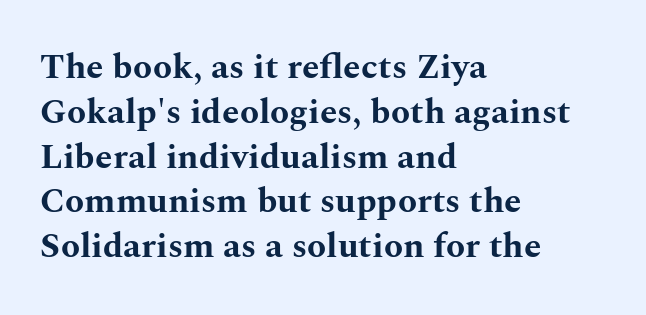
The image shows 35 px bold, wide serif type, upright; set left-aligned, normal line spacing (1.28x), normal letter spacing, not underlined; medium stroke contrast and a medium x-height.
